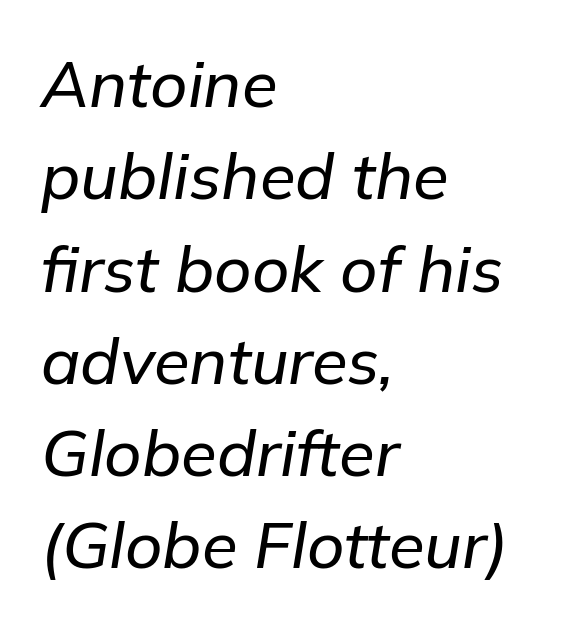
Students, note that the glyphs here touch the page at normal intervals. Varying glyph widths throughout — classic text-font behaviour. Descenders hang freely into open space. The rendering applies a slant to the glyphs. Is the block centered? No — it sits flush against the left margin.
